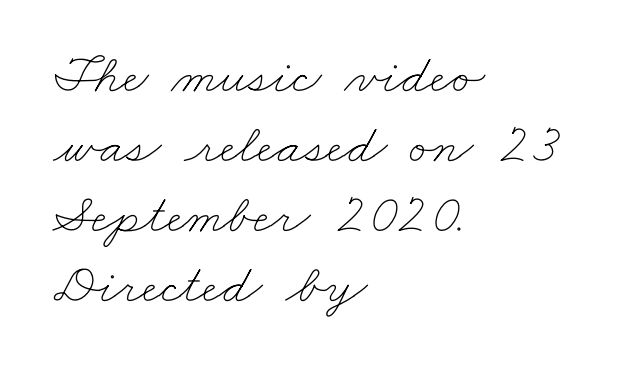
The image shows 56 px thin, wide type; set left-aligned, normal line spacing (1.25x), normal letter spacing, not underlined; low stroke contrast and a small x-height.
